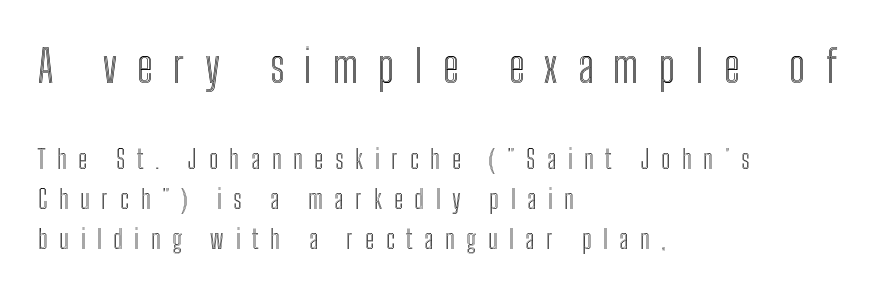
The image shows 45 px condensed type, upright; set left-aligned, normal line spacing (1.54x), unusually wide letter spacing (+0.45 em), not underlined; the first (top) block is 1.73x larger; a medium x-height.
